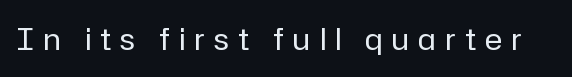
Q: Is the text bold? A: No.
Q: Is the text italic (slanted)? A: No, it is upright.
Q: Is the typeface a serif or a sans-serif typeface? A: Sans-serif.
Q: Is the text underlined? A: No.
Q: Is the spacing between letters normal or unusually wide? A: Unusually wide.
Q: Width (condensed, normal, or wide)? A: Normal.
Q: Stroke contrast? A: Low.
Q: x-height? A: Medium.
Q: Monospaced? A: No.
